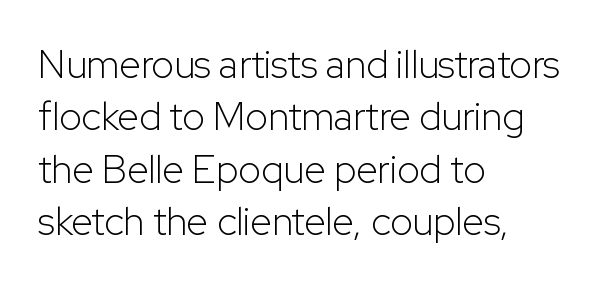
Does extra space separate the letters? No, they use regular spacing. A typesetter would mark this as roman, not italic. The line-height multiplier appears to be the usual default. This rendering features lettering with no underline.
